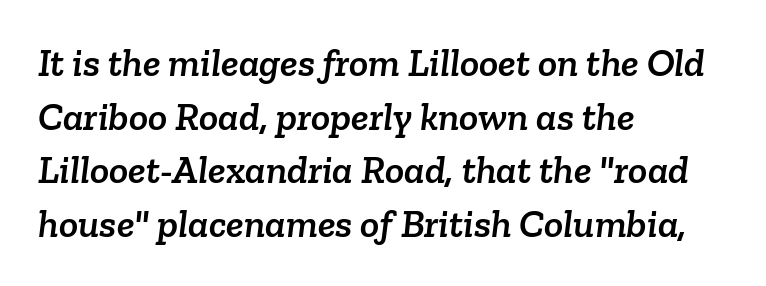
Q: Is the typeface a serif or a sans-serif typeface? A: Serif.
Q: Is the text underlined? A: No.
Q: How is the paragraph aligned? A: Left-aligned.
Q: Is the spacing between letters normal or unusually wide? A: Normal.
Q: Is the spacing between lines tight, normal or loose? A: Normal.
Q: Width (condensed, normal, or wide)? A: Normal.
Q: Stroke contrast? A: Low.
Q: x-height? A: Medium.
Q: Monospaced? A: No.
